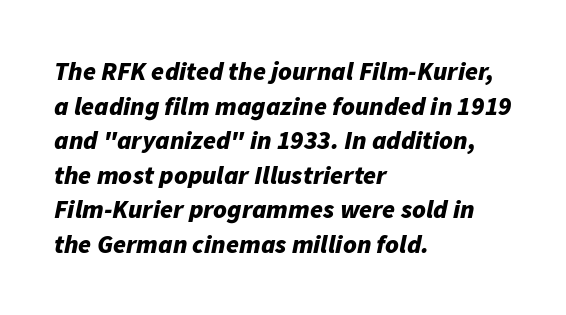
Successive baselines arrive at the customary interval. Italic: yes, the glyphs are oblique. The lines are quadded left. Strong, thick strokes mark this as bold type.
